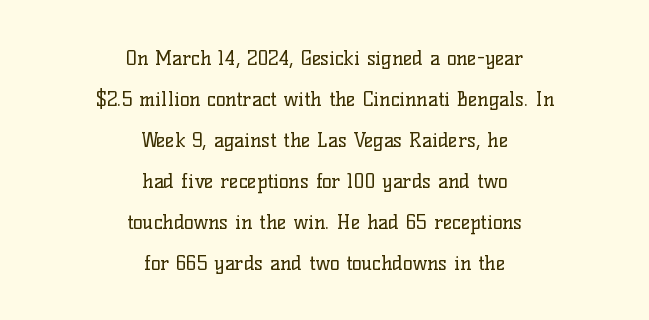
{"italic": "no", "bold": "no", "underline": "no", "align": "center", "line_spacing": "loose", "line_spacing_ratio": 2.05, "letter_spacing": "normal", "letter_spacing_em": 0.0, "glyph_px": 20}
